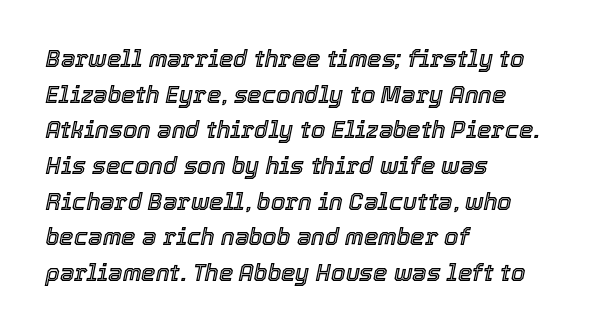
The image shows 23 px text type, italic (leaning right); set left-aligned, normal line spacing (1.55x), normal letter spacing, not underlined.
